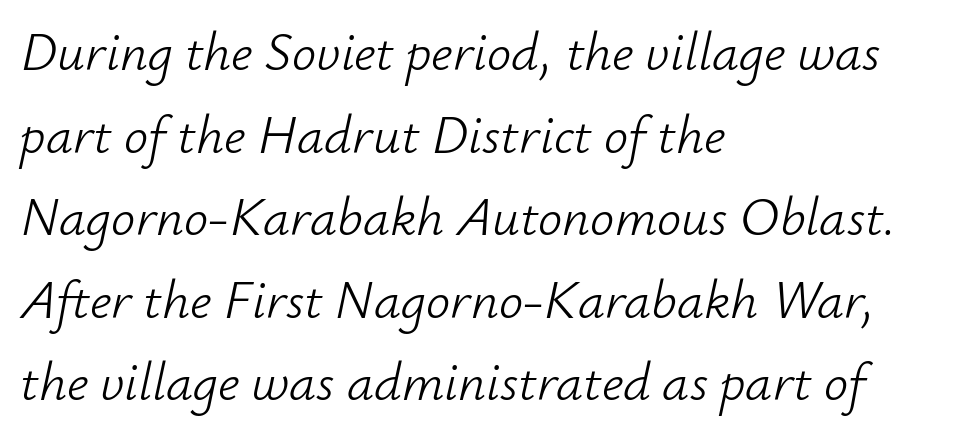
{"italic": "yes", "lean": "right", "slant_degrees": 12, "bold": "no", "weight": "light", "width": "normal", "stroke_contrast": "low", "x_height": "small", "monospaced": "no", "underline": "no", "align": "left", "line_spacing": "normal", "line_spacing_ratio": 1.53, "letter_spacing": "normal", "letter_spacing_em": 0.0, "glyph_px": 54}
